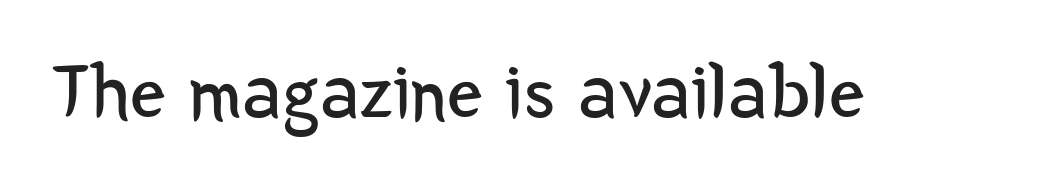
The image shows 79 px regular-weight, condensed sans-serif type, upright; set normal letter spacing, not underlined; low stroke contrast and a medium x-height.
